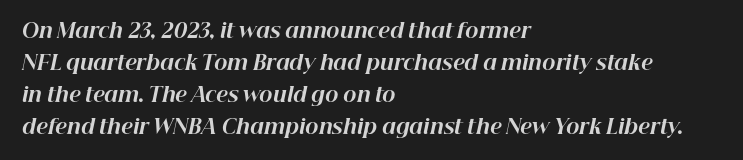
Successive baselines arrive at the customary interval. Rendered with sloped, italic letterforms. You'd pick this weight for a headline — it's a proper bold. Check under the words: just untouched page. The rendering keeps characters at their native spacing.
